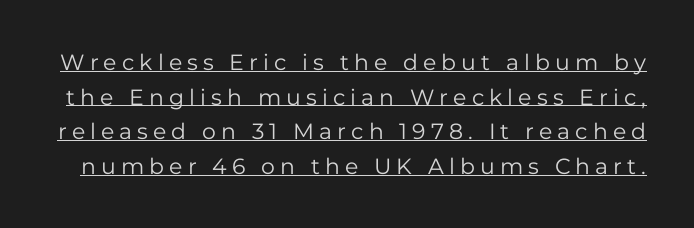
{"italic": "no", "bold": "no", "underline": "yes", "line_spacing": "normal", "line_spacing_ratio": 1.57, "letter_spacing": "wide", "letter_spacing_em": 0.23, "glyph_px": 22}
